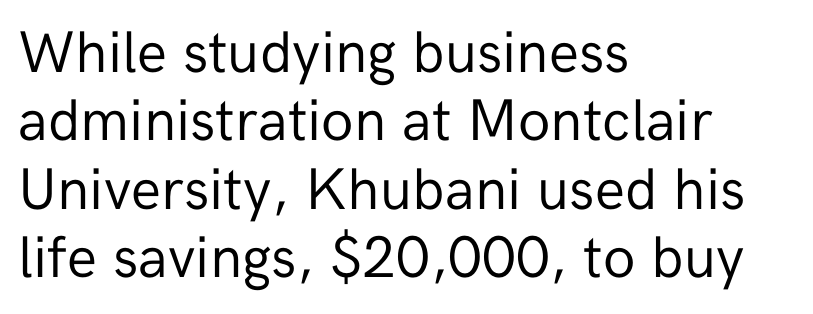
The characters are drawn with everyday or finer stroke widths. These lines were composed using upright roman letters. Nobody touched the tracking dial on this one. Every row of glyphs begins at an identical x-position on the left. Character widths vary here, with narrow letters taking less room than wide ones. I'd call this a sans setting — the letters go barefoot.
